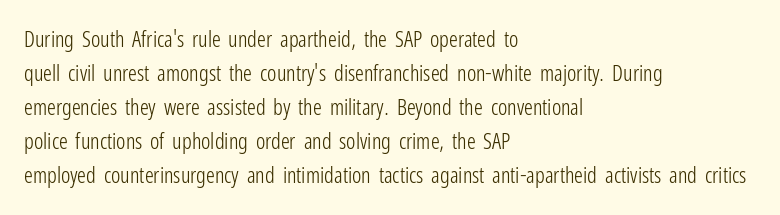
{"italic": "no", "bold": "no", "underline": "no", "align": "left", "line_spacing": "normal", "line_spacing_ratio": 1.55, "letter_spacing": "normal", "letter_spacing_em": 0.0, "glyph_px": 22}
